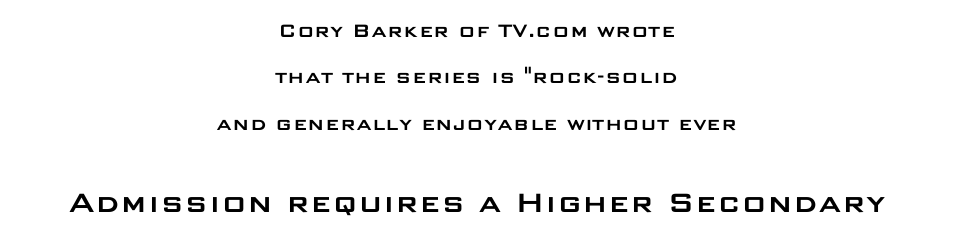
The image shows 34 px wide sans-serif type, upright; set centered, loose line spacing (2.02x), normal letter spacing, not underlined; the second (bottom) block is 1.48x larger; low stroke contrast and a large x-height.
